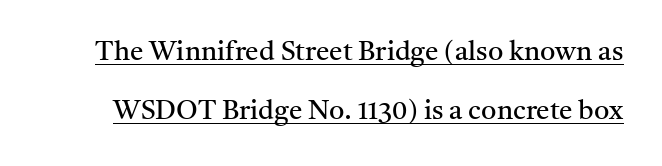
The image shows 27 px text type, upright; set loose line spacing (2.2x), normal letter spacing, underlined.
